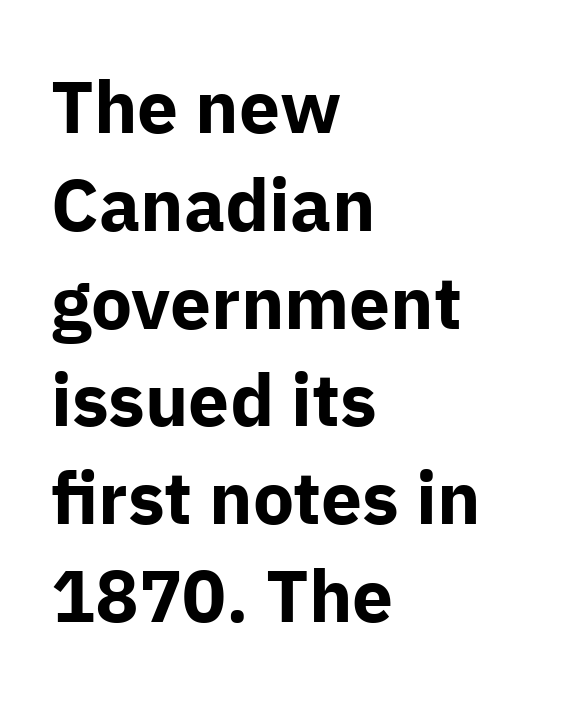
The glyphs in this specimen are sans serif. Notice how descenders clear the ascenders below comfortably — that's standard leading. The baseline area is clear. The passage shown has conventional tracking throughout. Proportional: the letters do not fall into vertical columns. Visually the block forms a straight wall on the left and a jagged coastline on the right.
